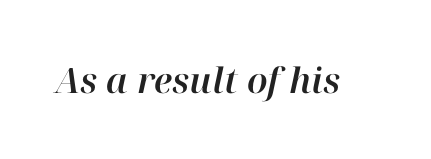
Q: Is the text italic (slanted)? A: Yes, it leans right by about 12 degrees.
Q: Is the text underlined? A: No.
Q: Is the spacing between letters normal or unusually wide? A: Normal.
Q: Width (condensed, normal, or wide)? A: Normal.
Q: Stroke contrast? A: High.
Q: x-height? A: Medium.
Q: Monospaced? A: No.
